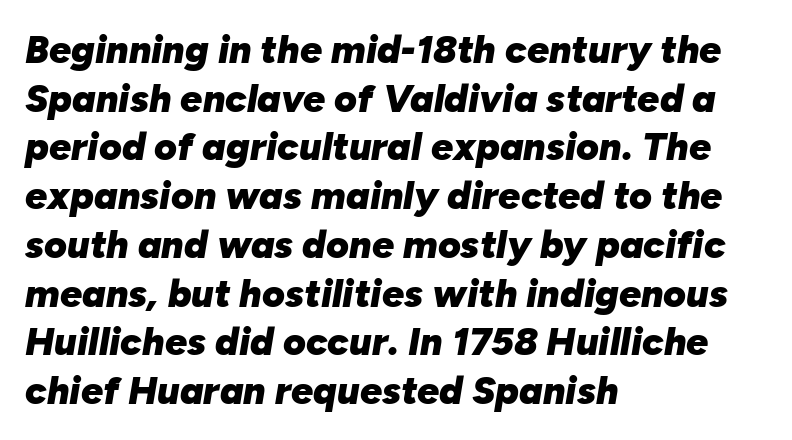
Successive baselines arrive at the customary interval. An italicized treatment has been applied to the whole sample. You could call the tracking neutral — neither tight nor loose. Bare-footed words on every line. Strong, thick strokes mark this as bold type. Is this a fixed-width face? No — the glyphs have proportional, varying widths.
